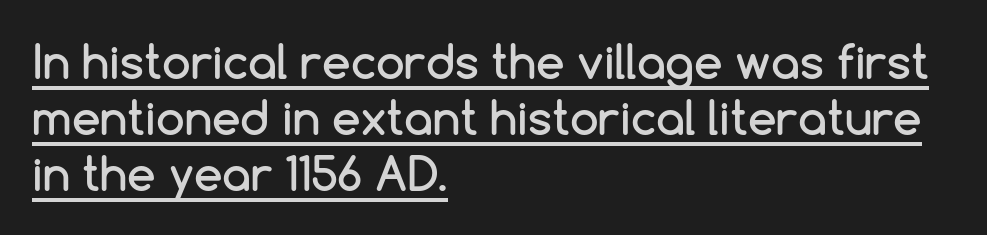
The image shows 46 px sans-serif type, upright; set left-aligned, line spacing 1.22x, normal letter spacing, underlined; low stroke contrast and a medium x-height.
